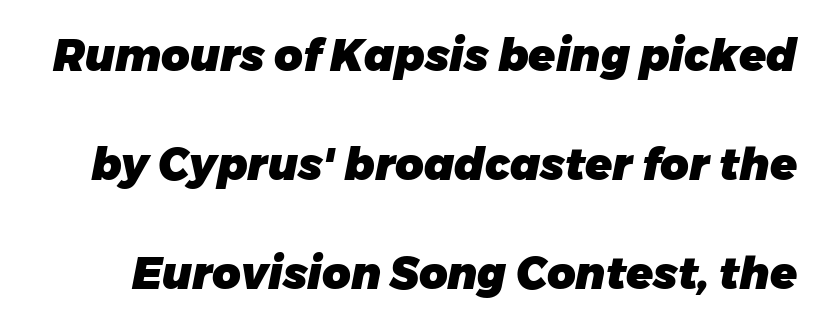
Q: Is the text bold? A: Yes.
Q: Is the typeface a serif or a sans-serif typeface? A: Sans-serif.
Q: Is the text underlined? A: No.
Q: Is the spacing between letters normal or unusually wide? A: Normal.
Q: Is the spacing between lines tight, normal or loose? A: Loose.
Q: Width (condensed, normal, or wide)? A: Normal.
Q: Stroke contrast? A: Low.
Q: x-height? A: Large.
Q: Monospaced? A: No.
